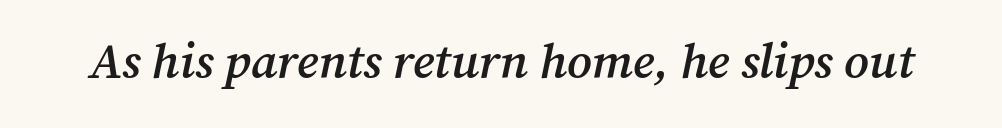
The image shows 49 px semibold serif type, italic (leaning right); set normal letter spacing, not underlined; medium stroke contrast and a medium x-height.
